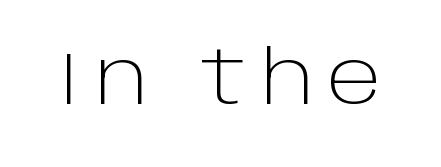
Note: no serifs on the glyphs. The rendering uses natural spacing where letterforms have individual widths. Only glyphs here, with clear space below each row. Every stem runs plumb, perpendicular to the baseline.
